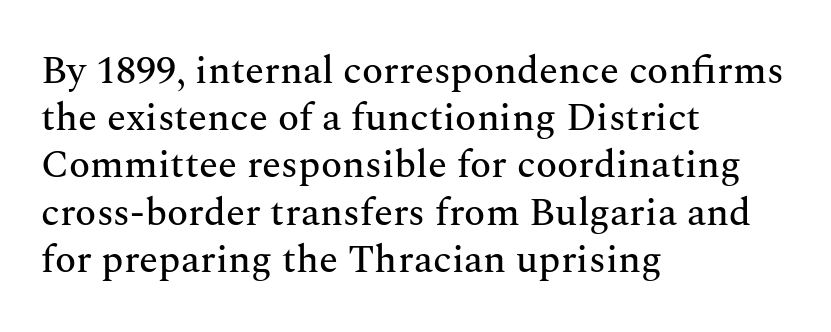
{"serif": "yes", "italic": "no", "width": "normal", "stroke_contrast": "medium", "x_height": "medium", "monospaced": "no", "underline": "no", "align": "left", "line_spacing_ratio": 1.21, "letter_spacing": "normal", "letter_spacing_em": 0.0, "glyph_px": 39}
